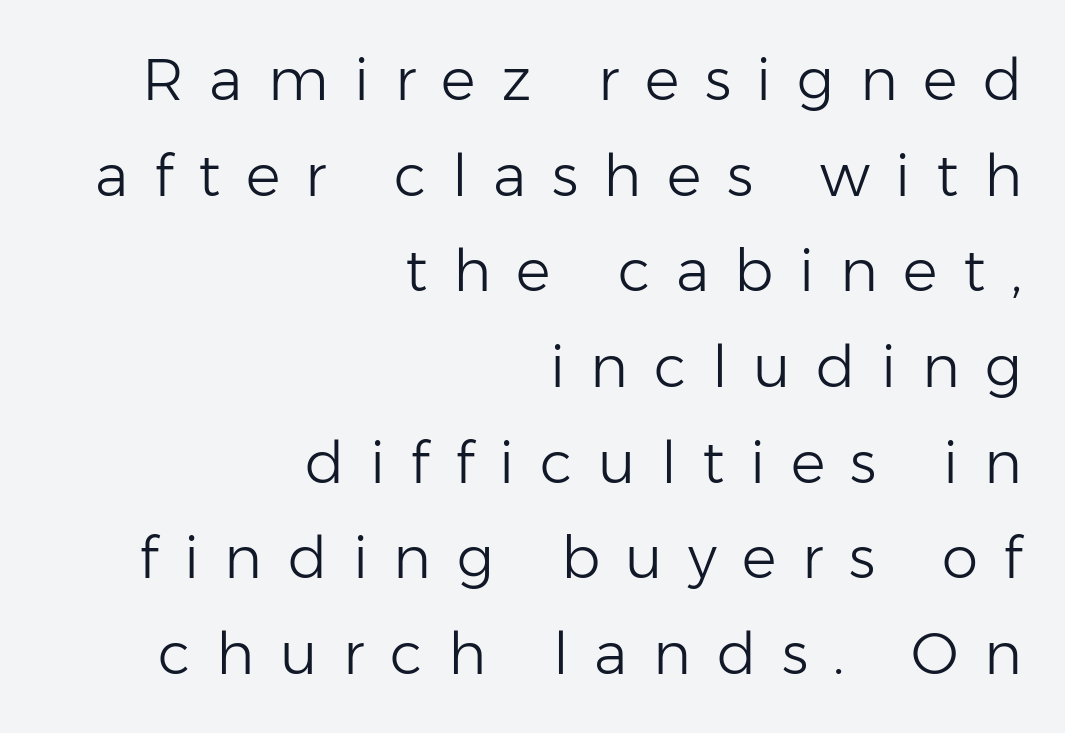
Q: Is the text bold? A: No.
Q: Is the text italic (slanted)? A: No, it is upright.
Q: Is the typeface a serif or a sans-serif typeface? A: Sans-serif.
Q: Is the text underlined? A: No.
Q: How is the paragraph aligned? A: Right-aligned.
Q: Is the spacing between letters normal or unusually wide? A: Unusually wide.
Q: Is the spacing between lines tight, normal or loose? A: Normal.
Q: Width (condensed, normal, or wide)? A: Normal.
Q: Stroke contrast? A: Low.
Q: x-height? A: Medium.
Q: Monospaced? A: No.
